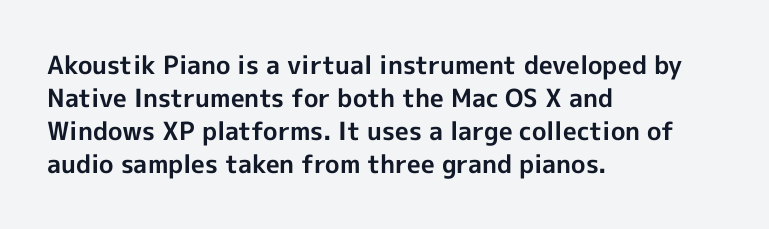
Q: Is the text bold? A: Yes.
Q: Is the text italic (slanted)? A: No, it is upright.
Q: Is the text underlined? A: No.
Q: How is the paragraph aligned? A: Left-aligned.
Q: Is the spacing between letters normal or unusually wide? A: Normal.
Q: Is the spacing between lines tight, normal or loose? A: Normal.
